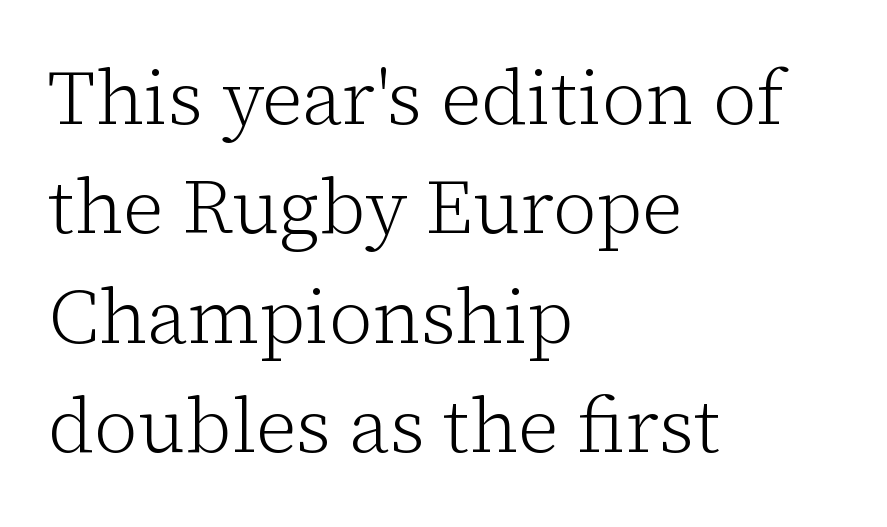
Q: Is the text bold? A: No.
Q: Is the text italic (slanted)? A: No, it is upright.
Q: Is the typeface a serif or a sans-serif typeface? A: Serif.
Q: Is the text underlined? A: No.
Q: How is the paragraph aligned? A: Left-aligned.
Q: Is the spacing between letters normal or unusually wide? A: Normal.
Q: Is the spacing between lines tight, normal or loose? A: Normal.
Q: Width (condensed, normal, or wide)? A: Normal.
Q: Stroke contrast? A: Low.
Q: x-height? A: Medium.
Q: Monospaced? A: No.
